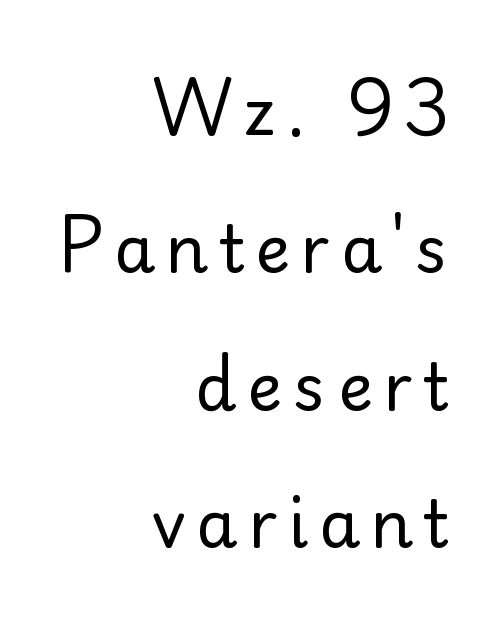
The image shows 66 px regular-weight serif type, upright; set right-aligned, loose line spacing (2.08x), not underlined; low stroke contrast and a small x-height.
